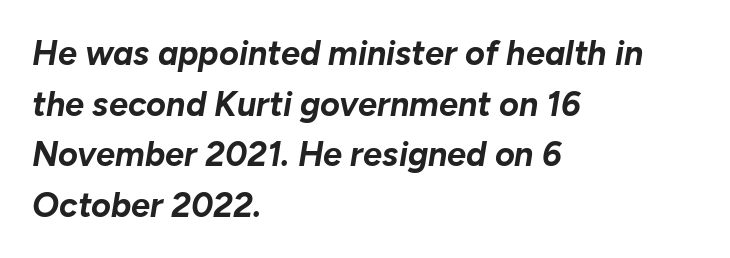
Q: Is the text bold? A: Yes.
Q: Is the text italic (slanted)? A: Yes, it leans right by about 10 degrees.
Q: Is the text underlined? A: No.
Q: How is the paragraph aligned? A: Left-aligned.
Q: Is the spacing between letters normal or unusually wide? A: Normal.
Q: Is the spacing between lines tight, normal or loose? A: Normal.
Q: Width (condensed, normal, or wide)? A: Normal.
Q: Stroke contrast? A: Low.
Q: x-height? A: Medium.
Q: Monospaced? A: No.
